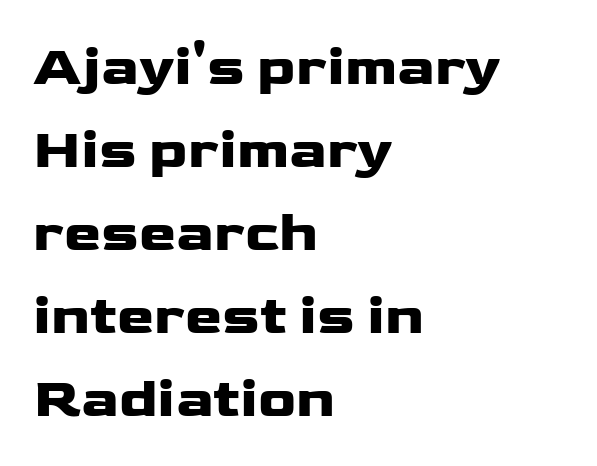
{"serif": "no", "italic": "no", "bold": "yes", "weight": "heavy", "width": "wide", "stroke_contrast": "low", "x_height": "medium", "monospaced": "no", "underline": "no", "align": "left", "line_spacing": "normal", "line_spacing_ratio": 1.48, "letter_spacing": "normal", "letter_spacing_em": 0.0, "glyph_px": 56}
